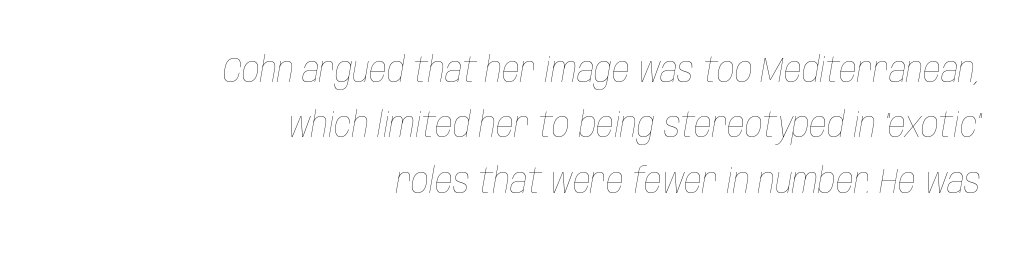
Q: Is the text bold? A: No.
Q: Is the text italic (slanted)? A: Yes, it leans right by about 10 degrees.
Q: Is the text underlined? A: No.
Q: How is the paragraph aligned? A: Right-aligned.
Q: Is the spacing between letters normal or unusually wide? A: Normal.
Q: Is the spacing between lines tight, normal or loose? A: Normal.
Q: Width (condensed, normal, or wide)? A: Condensed.
Q: Stroke contrast? A: Low.
Q: x-height? A: Large.
Q: Monospaced? A: No.
